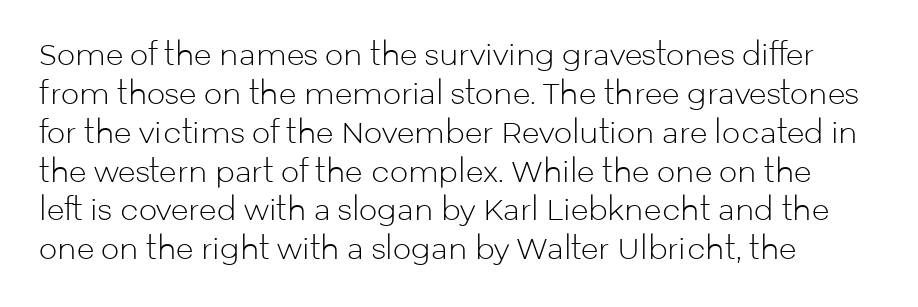
This is sans-serif lettering, the kind often seen on screens and signage. Each row of text sits above clean, open space. A quiet, ordinary-to-light weight characterises the typeface. Tracking value appears to be zero — textbook default spacing.
